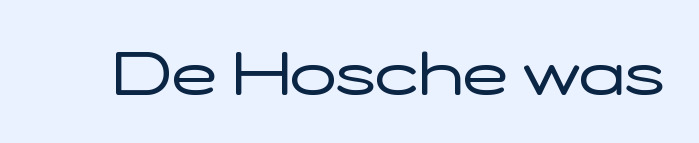
{"serif": "no", "italic": "no", "bold": "no", "weight": "regular", "width": "wide", "stroke_contrast": "low", "x_height": "medium", "monospaced": "no", "underline": "no", "letter_spacing": "normal", "letter_spacing_em": 0.0, "glyph_px": 61}
